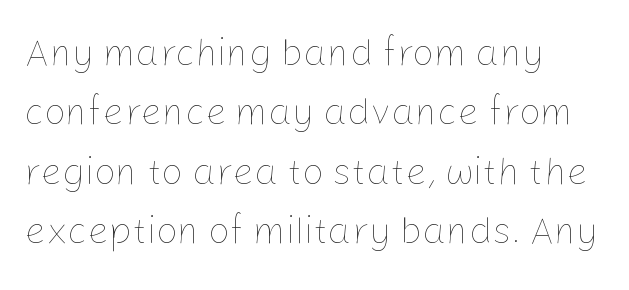
This is roman type, the default non-slanted kind. The passage shown is typed in a proportional face where columns would drift. The designer left line spacing at the default. The lines in this sample share a left origin and differ only in where they stop.
